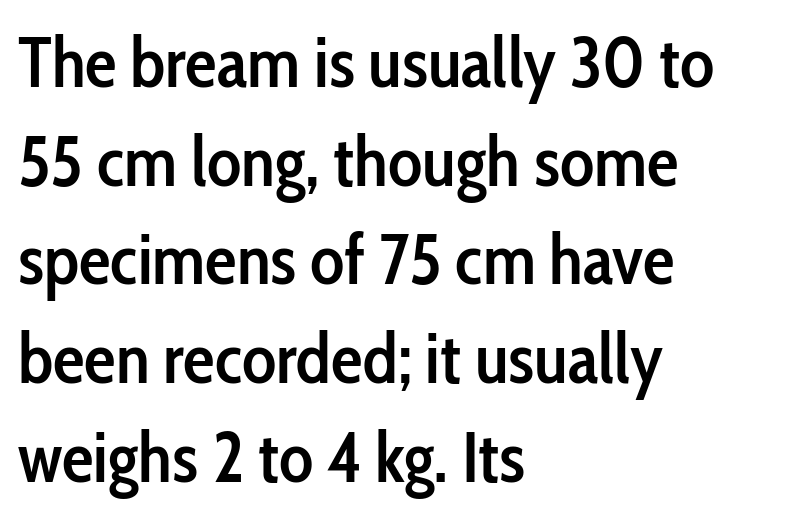
This is roman type, the default non-slanted kind. Is this a sans? Yes — the strokes have no serifs. Evenly set lines give the paragraph a standard silhouette. Set as a demibold, roughly 600 on the weight scale. Between one letter and the next there's only the usual sliver of space. You could not count columns in this text — the font is proportionally spaced.
